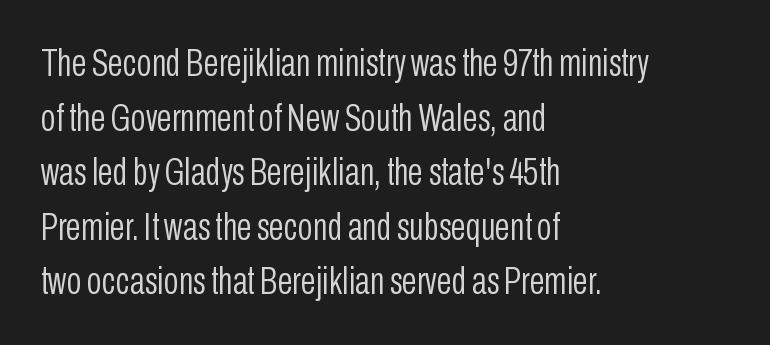
Q: Is the text bold? A: No.
Q: Is the text italic (slanted)? A: No, it is upright.
Q: Is the typeface a serif or a sans-serif typeface? A: Sans-serif.
Q: Is the text underlined? A: No.
Q: How is the paragraph aligned? A: Left-aligned.
Q: Is the spacing between letters normal or unusually wide? A: Normal.
Q: Is the spacing between lines tight, normal or loose? A: Normal.
Q: Width (condensed, normal, or wide)? A: Condensed.
Q: Stroke contrast? A: Low.
Q: x-height? A: Medium.
Q: Monospaced? A: No.
